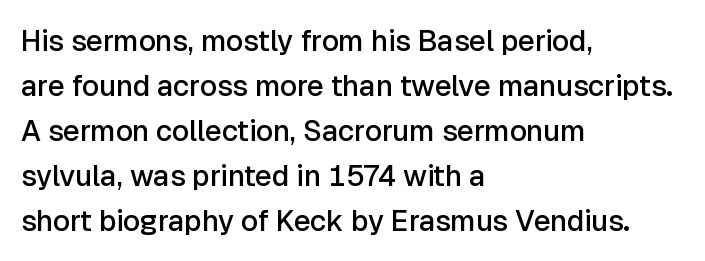
Q: Is the text bold? A: Semi-bold.
Q: Is the text italic (slanted)? A: No, it is upright.
Q: Is the typeface a serif or a sans-serif typeface? A: Sans-serif.
Q: Is the text underlined? A: No.
Q: How is the paragraph aligned? A: Left-aligned.
Q: Is the spacing between letters normal or unusually wide? A: Normal.
Q: Is the spacing between lines tight, normal or loose? A: Normal.
Q: Width (condensed, normal, or wide)? A: Normal.
Q: Stroke contrast? A: Low.
Q: x-height? A: Medium.
Q: Monospaced? A: No.
